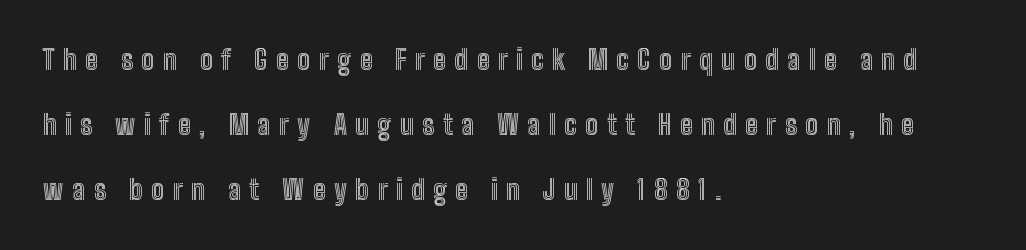
{"italic": "no", "underline": "no", "align": "left", "line_spacing": "loose", "line_spacing_ratio": 2.41, "letter_spacing": "wide", "letter_spacing_em": 0.32, "glyph_px": 27}
